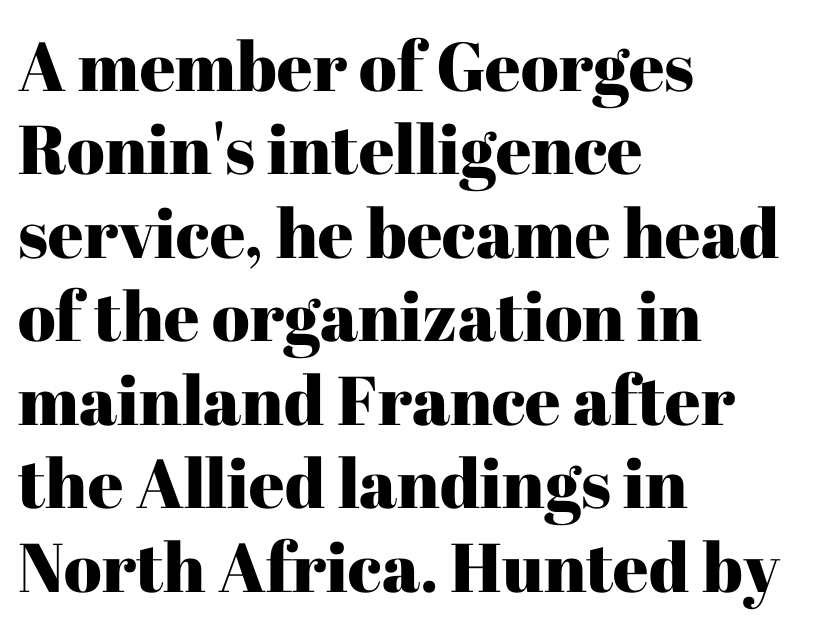
The image shows 69 px serif type, upright; set left-aligned, line spacing 1.21x, normal letter spacing, not underlined; high stroke contrast and a medium x-height.
